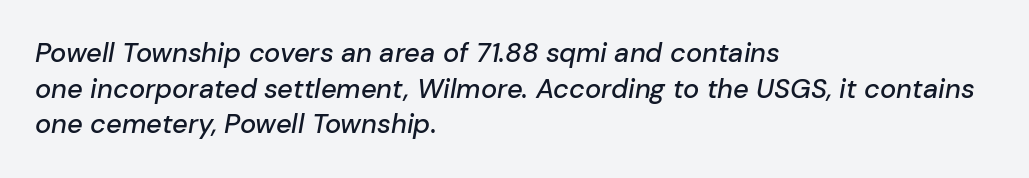
This rendering leaves character spacing at its baseline value. This rendering uses left alignment, leaving the right contour irregular. Would a proofreader flag this as italicized? Yes. Underline: absent.
